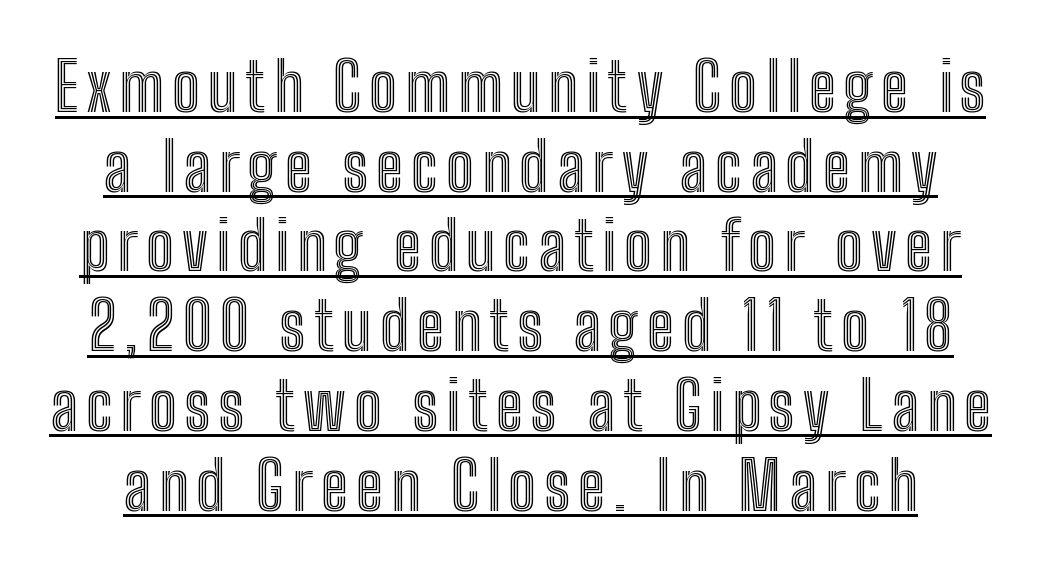
The image shows 67 px condensed type, upright; set line spacing 1.19x, underlined; a medium x-height.
